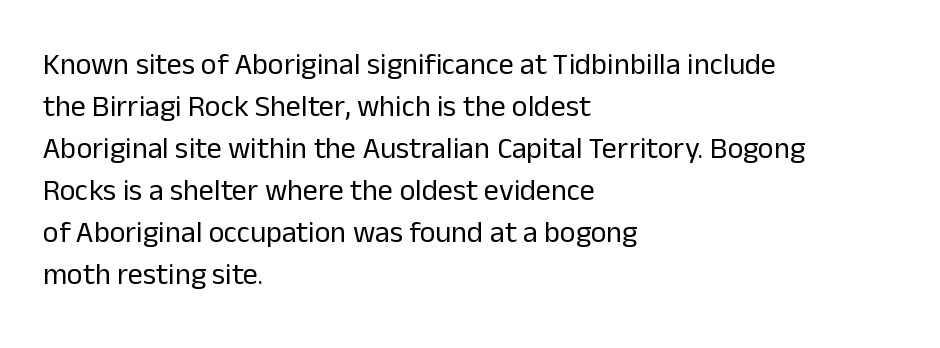
{"serif": "no", "italic": "no", "bold": "no", "weight": "regular", "width": "normal", "stroke_contrast": "low", "x_height": "medium", "monospaced": "no", "underline": "no", "align": "left", "line_spacing": "normal", "line_spacing_ratio": 1.4, "letter_spacing": "normal", "letter_spacing_em": 0.0, "glyph_px": 30}
